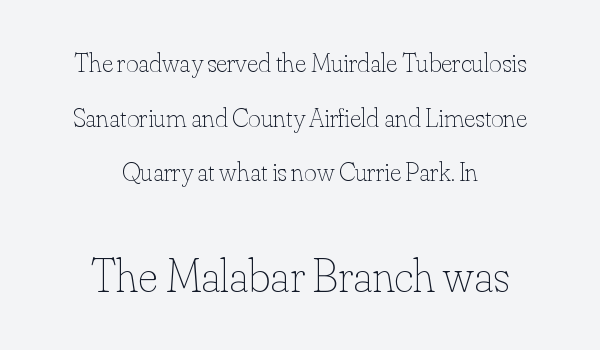
{"italic": "no", "bold": "no", "weight": "thin", "width": "normal", "stroke_contrast": "low", "x_height": "small", "monospaced": "no", "underline": "no", "align": "center", "line_spacing": "loose", "line_spacing_ratio": 2.02, "letter_spacing": "normal", "letter_spacing_em": 0.0, "larger_block": "second", "size_ratio": 1.74, "glyph_px": 47}
